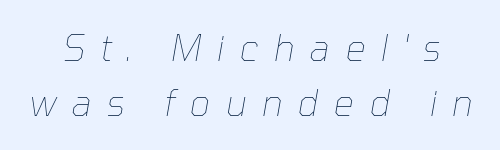
The image shows 36 px thin type, italic (leaning right); set normal line spacing (1.53x), unusually wide letter spacing (+0.42 em), not underlined; low stroke contrast and a medium x-height.
